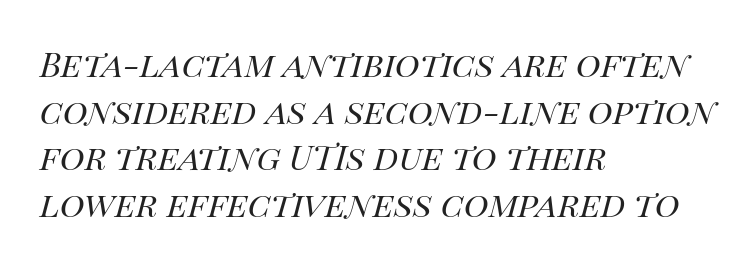
Q: Is the text bold? A: No.
Q: Is the text italic (slanted)? A: Yes, it leans right by about 14 degrees.
Q: Is the text underlined? A: No.
Q: How is the paragraph aligned? A: Left-aligned.
Q: Is the spacing between letters normal or unusually wide? A: Normal.
Q: Is the spacing between lines tight, normal or loose? A: Normal.
Q: Width (condensed, normal, or wide)? A: Normal.
Q: Stroke contrast? A: High.
Q: x-height? A: Large.
Q: Monospaced? A: No.
